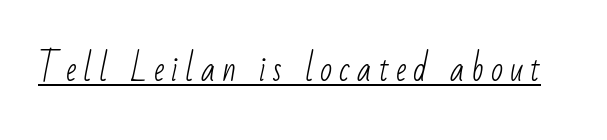
Q: Is the text bold? A: No.
Q: Is the typeface a serif or a sans-serif typeface? A: Sans-serif.
Q: Is the text underlined? A: Yes.
Q: Is the spacing between letters normal or unusually wide? A: Unusually wide.
Q: Width (condensed, normal, or wide)? A: Condensed.
Q: Stroke contrast? A: Low.
Q: x-height? A: Small.
Q: Monospaced? A: No.
